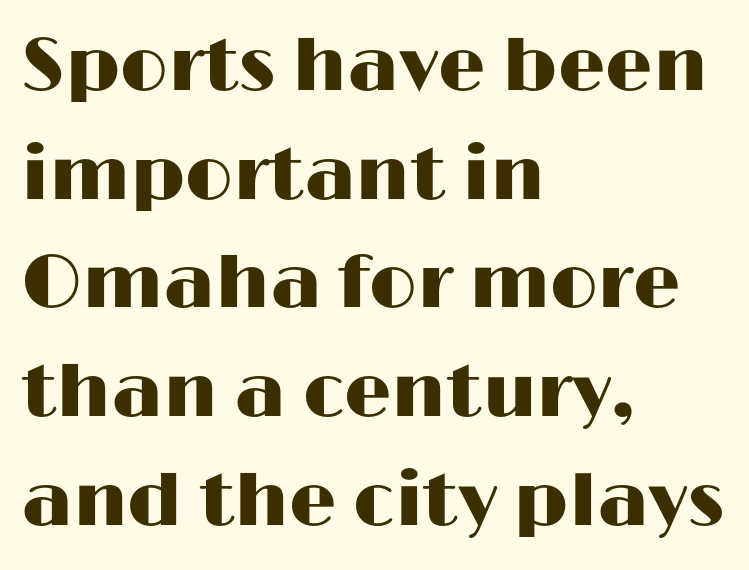
{"serif": "no", "italic": "no", "width": "wide", "stroke_contrast": "high", "x_height": "medium", "monospaced": "no", "underline": "no", "align": "left", "line_spacing": "normal", "line_spacing_ratio": 1.45, "letter_spacing": "normal", "letter_spacing_em": 0.0, "glyph_px": 75}
